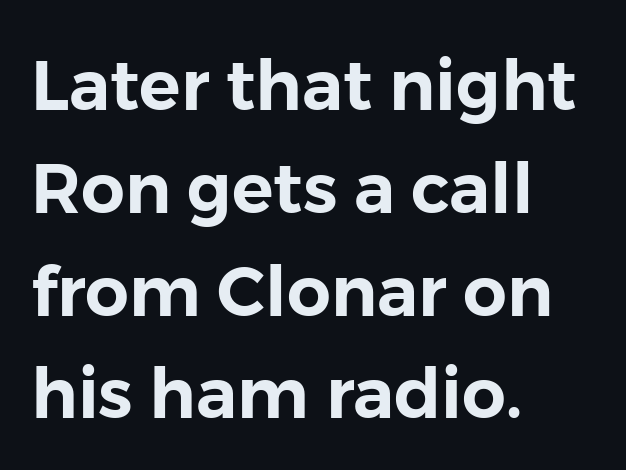
Style check: upright. You could not count columns in this text — the font is proportionally spaced. A normal amount of white space separates one row of letters from the next. Observe the absence of serifs on each vertical stroke in this sample.
